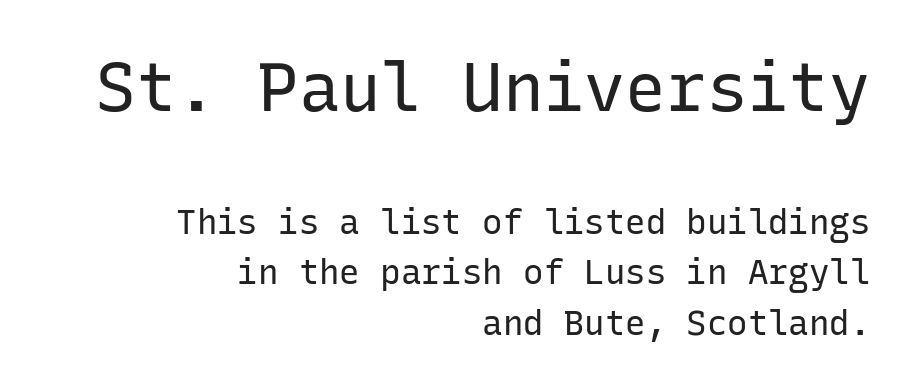
The image shows 68 px regular-weight sans-serif type, upright, monospaced; set right-aligned, normal line spacing (1.48x), normal letter spacing, not underlined; the first (top) block is 2.0x larger; low stroke contrast and a medium x-height.
